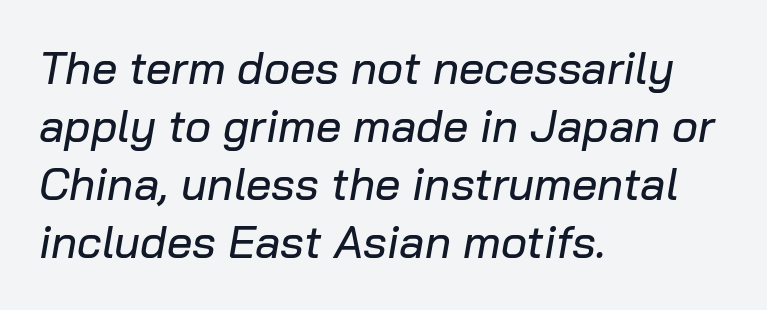
The image shows 45 px text type, italic (leaning right); set left-aligned, normal line spacing (1.29x), normal letter spacing, not underlined; low stroke contrast and a medium x-height.
